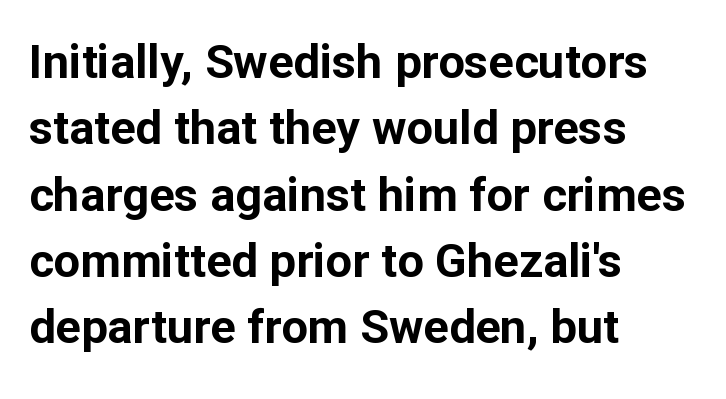
Typographically, this falls in the sans-serif category. A clean baseline with only descenders dipping below it. Reading down the column, the eye jumps a familiar distance to each next line. The text block is weighted toward the left margin, trailing off unevenly rightward.
